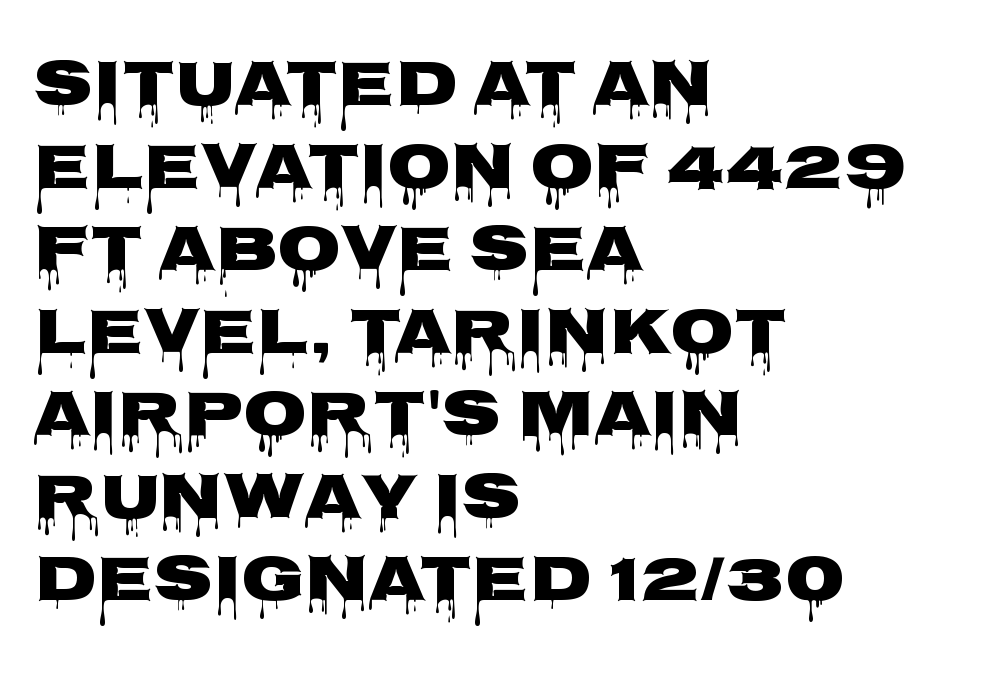
The characters display no serif detailing; their extremities are plain. Looks like regular typesetting: each glyph gets only the width it needs. Layout note: lines flush left. Unlike italic type, these characters show no tilt at all.
